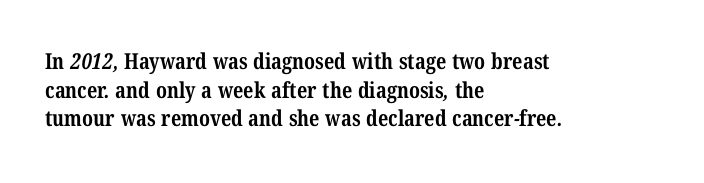
Q: Is the text bold? A: Yes.
Q: Is the text underlined? A: No.
Q: How is the paragraph aligned? A: Left-aligned.
Q: Is the spacing between letters normal or unusually wide? A: Normal.
Q: Is the spacing between lines tight, normal or loose? A: Normal.
